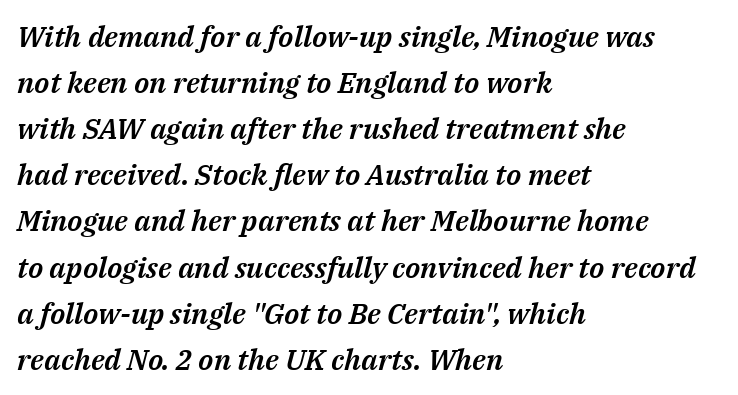
Q: Is the text italic (slanted)? A: Yes, it leans right by about 14 degrees.
Q: Is the text underlined? A: No.
Q: How is the paragraph aligned? A: Left-aligned.
Q: Is the spacing between letters normal or unusually wide? A: Normal.
Q: Is the spacing between lines tight, normal or loose? A: Normal.
Q: Width (condensed, normal, or wide)? A: Normal.
Q: Stroke contrast? A: Medium.
Q: x-height? A: Medium.
Q: Monospaced? A: No.
